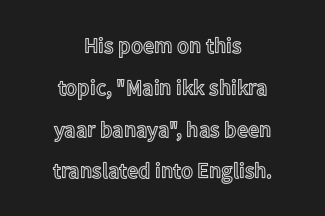
Leading: increased. Centered paragraph, ragged on both sides. The gaps between neighbouring characters are ordinary and unremarkable. Unlike italic type, these characters show no tilt at all. The zone under the glyphs is completely vacant.
